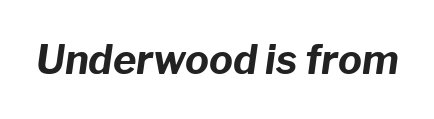
Q: Is the text bold? A: Yes.
Q: Is the text italic (slanted)? A: Yes, it leans right by about 8 degrees.
Q: Is the text underlined? A: No.
Q: Is the spacing between letters normal or unusually wide? A: Normal.
Q: Width (condensed, normal, or wide)? A: Normal.
Q: Stroke contrast? A: Low.
Q: x-height? A: Medium.
Q: Monospaced? A: No.
